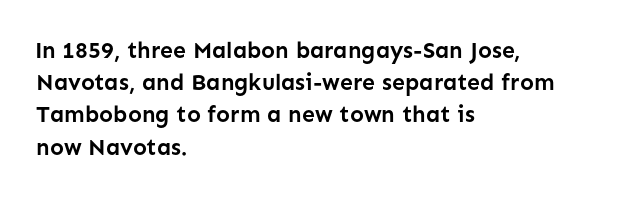
Teacher's note: observe the even left margin — that is flush-left alignment. Tracking here is standard; glyphs follow each other at the usual distance. Horizontal bands of white between lines are of average thickness. Is the type bold? Yes — the strokes are clearly thick and heavy. This is the regular roman posture of the typeface.
